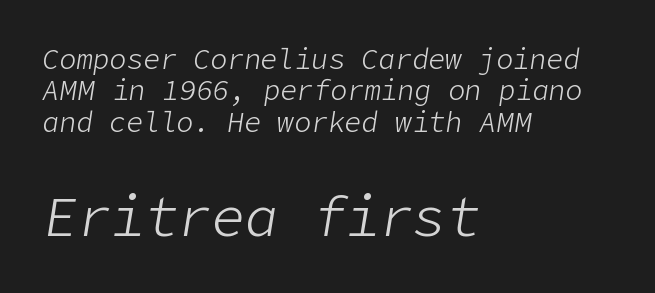
The image shows 56 px light type, italic (leaning right); set left-aligned, tight line spacing (1.12x), normal letter spacing, not underlined; the second (bottom) block is 2.0x larger; low stroke contrast and a medium x-height.
